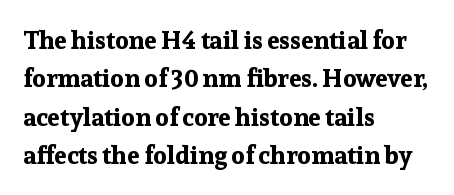
Here the glyphs are tracked normally, forming tight word shapes. Does the weight exceed regular? Yes, all the way to bold. The text block is weighted toward the left margin, trailing off unevenly rightward. Style check: upright. Notice how descenders clear the ascenders below comfortably — that's standard leading. Glance below the letters and you will spot only blank space.
